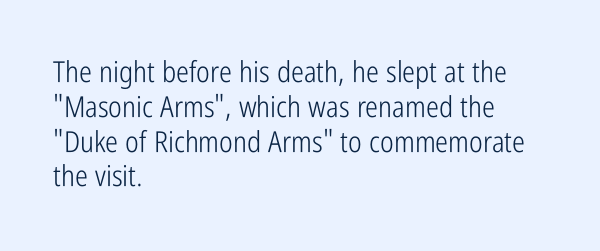
The image shows 29 px light, condensed sans-serif type, upright; set left-aligned, line spacing 1.2x, normal letter spacing, not underlined; low stroke contrast and a medium x-height.
